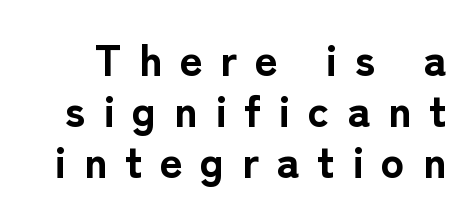
The rendering uses natural spacing where letterforms have individual widths. Note: no serifs on the glyphs. The gap between lines stays unmarked. Here the glyphs are tracked loosely, breaking word shapes into spaced letters. Notice how the stems are strictly vertical — no italics here.
